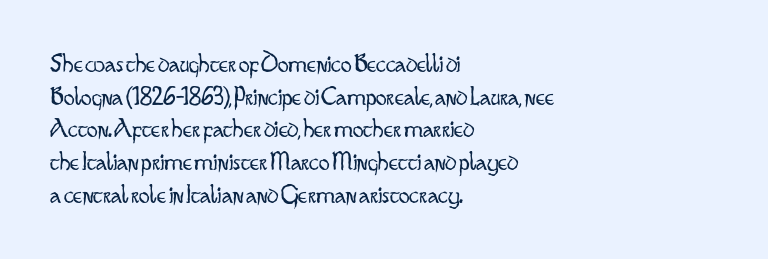
{"italic": "no", "bold": "no", "underline": "no", "align": "left", "line_spacing_ratio": 1.21, "letter_spacing": "normal", "letter_spacing_em": 0.0, "glyph_px": 27}
